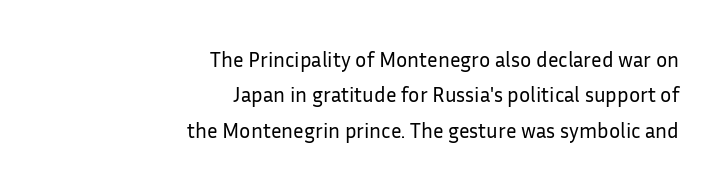
The image shows 21 px text type, upright; set right-aligned, normal line spacing (1.68x), normal letter spacing, not underlined.
